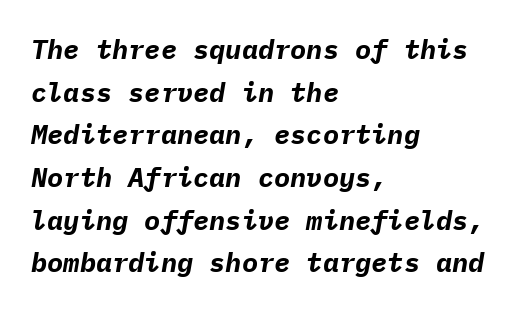
In terms of posture, this sample is oblique. Typesetter's note: full bold, strokes at maximum text heaviness. The leading is moderate, giving the passage an even texture. Each word holds together tightly as a unit, with standard inter-letter gaps. Type without underlining.
